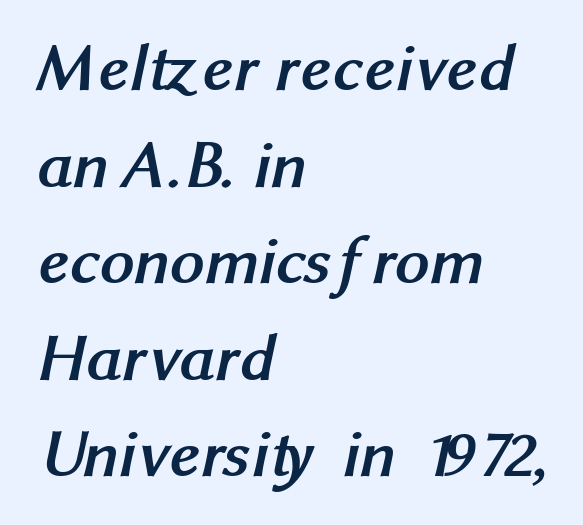
Is the block centered? No — it sits flush against the left margin. Letterform terminals end flat and unadorned throughout the passage. The specimen omits any rule beneath the text block's lines. Looks like regular typesetting: each glyph gets only the width it needs.
